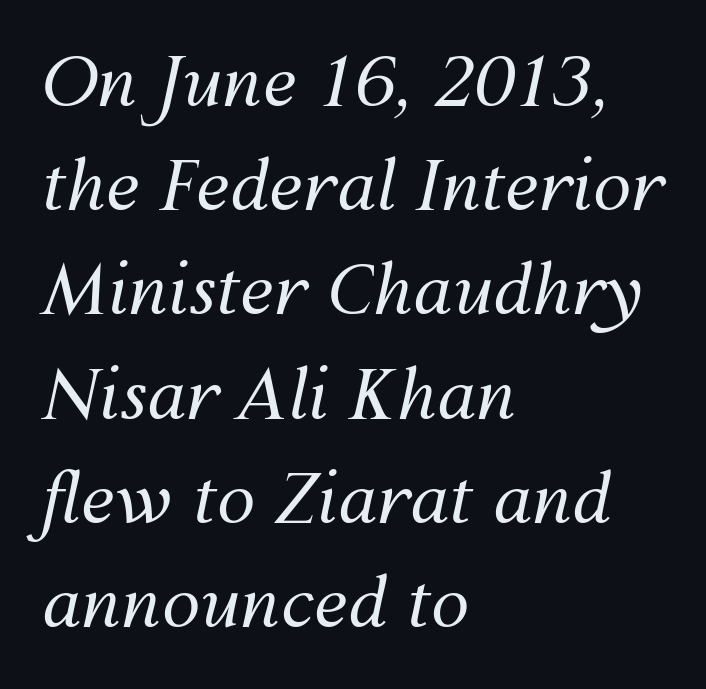
The image shows 69 px regular-weight type, italic (leaning right); set left-aligned, normal line spacing (1.51x), normal letter spacing, not underlined; medium stroke contrast and a medium x-height.
